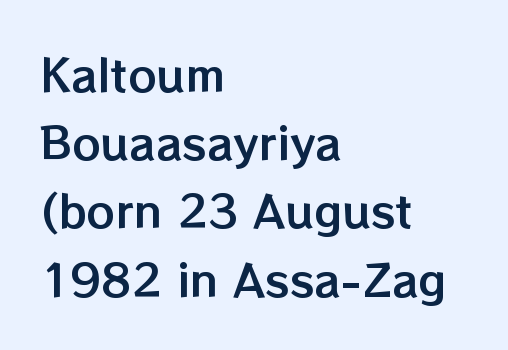
Short note: letters normally spaced. The words here are not underlined. Do the characters align in a grid? No, the font is proportional. This block has exactly the height ordinary leading produces. The axis of the letterforms is exactly vertical.
